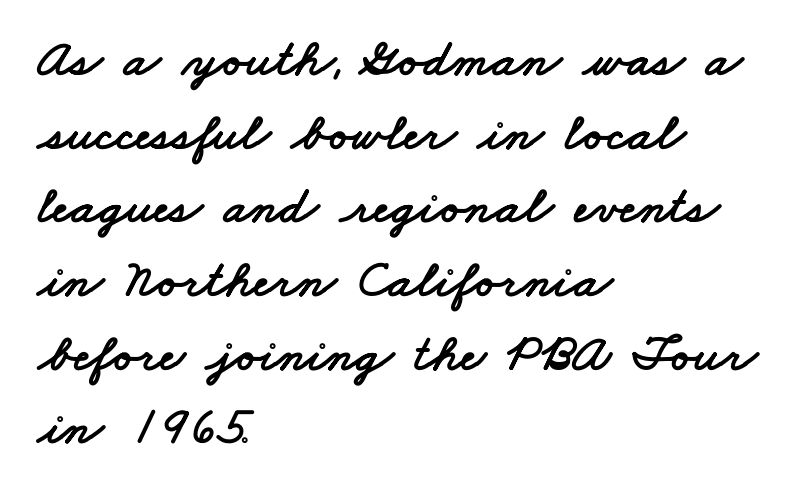
{"serif": "no", "width": "wide", "stroke_contrast": "low", "x_height": "small", "monospaced": "no", "underline": "no", "align": "left", "line_spacing": "normal", "line_spacing_ratio": 1.39, "letter_spacing": "normal", "letter_spacing_em": 0.0, "glyph_px": 53}
